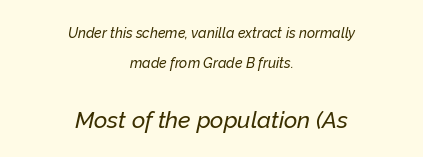
Q: Is the text italic (slanted)? A: Yes, it leans right by about 12 degrees.
Q: Is the text underlined? A: No.
Q: How is the paragraph aligned? A: Centered.
Q: Is the spacing between letters normal or unusually wide? A: Normal.
Q: Is the spacing between lines tight, normal or loose? A: Loose.
Q: Which block of text is set in a larger size, the first (top) or the second (bottom)? A: The second (bottom) one.
